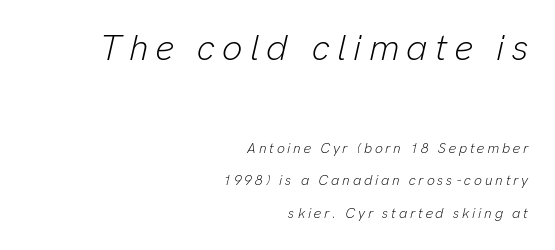
Q: Is the text bold? A: No.
Q: Is the text italic (slanted)? A: Yes, it leans right by about 13 degrees.
Q: Is the text underlined? A: No.
Q: How is the paragraph aligned? A: Right-aligned.
Q: Is the spacing between letters normal or unusually wide? A: Unusually wide.
Q: Is the spacing between lines tight, normal or loose? A: Loose.
Q: Which block of text is set in a larger size, the first (top) or the second (bottom)? A: The first (top) one.
Q: Width (condensed, normal, or wide)? A: Normal.
Q: Stroke contrast? A: Low.
Q: x-height? A: Medium.
Q: Monospaced? A: No.
